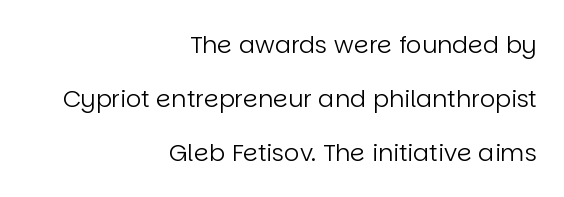
Q: Is the text bold? A: No.
Q: Is the text italic (slanted)? A: No, it is upright.
Q: Is the text underlined? A: No.
Q: How is the paragraph aligned? A: Right-aligned.
Q: Is the spacing between letters normal or unusually wide? A: Normal.
Q: Is the spacing between lines tight, normal or loose? A: Loose.
